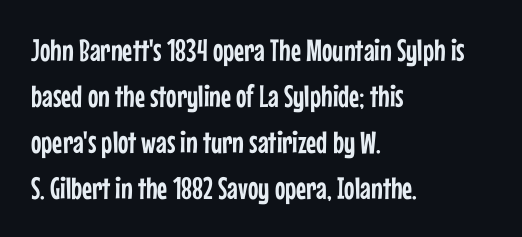
The image shows 31 px condensed sans-serif type, upright; set left-aligned, normal line spacing (1.48x), normal letter spacing, not underlined; low stroke contrast and a medium x-height.
